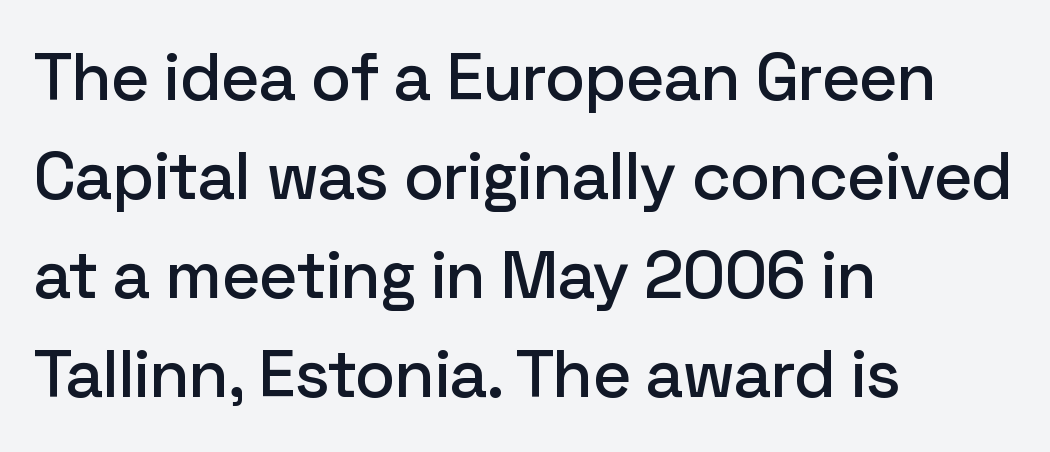
Q: Is the text italic (slanted)? A: No, it is upright.
Q: Is the typeface a serif or a sans-serif typeface? A: Sans-serif.
Q: Is the text underlined? A: No.
Q: How is the paragraph aligned? A: Left-aligned.
Q: Is the spacing between letters normal or unusually wide? A: Normal.
Q: Is the spacing between lines tight, normal or loose? A: Normal.
Q: Width (condensed, normal, or wide)? A: Normal.
Q: Stroke contrast? A: Low.
Q: x-height? A: Medium.
Q: Monospaced? A: No.
